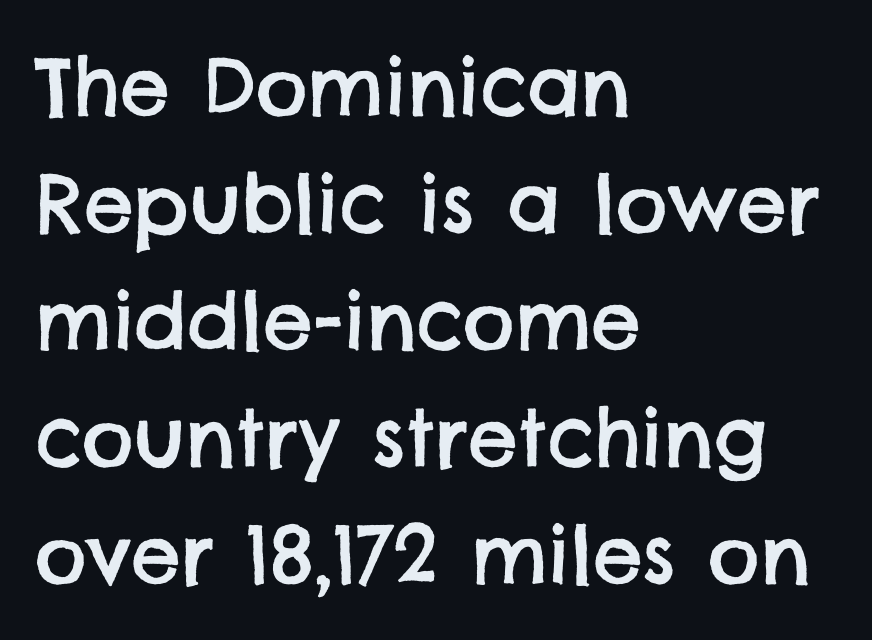
{"serif": "no", "width": "normal", "stroke_contrast": "low", "x_height": "large", "monospaced": "no", "underline": "no", "align": "left", "line_spacing": "normal", "line_spacing_ratio": 1.48, "letter_spacing": "normal", "letter_spacing_em": 0.0, "glyph_px": 79}
